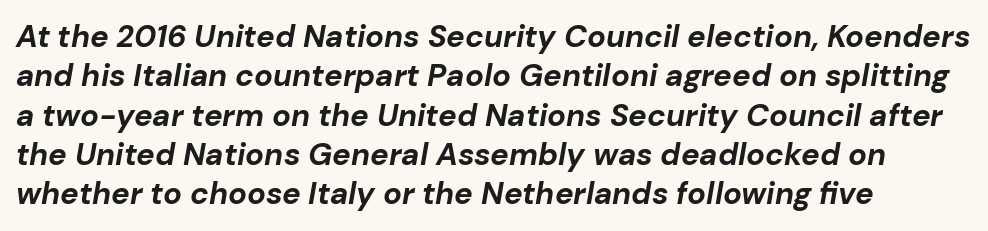
Q: Is the text bold? A: Yes.
Q: Is the text italic (slanted)? A: Yes, it leans right by about 10 degrees.
Q: Is the text underlined? A: No.
Q: How is the paragraph aligned? A: Left-aligned.
Q: Is the spacing between letters normal or unusually wide? A: Normal.
Q: Is the spacing between lines tight, normal or loose? A: Normal.
Q: Width (condensed, normal, or wide)? A: Normal.
Q: Stroke contrast? A: Low.
Q: x-height? A: Medium.
Q: Monospaced? A: No.
